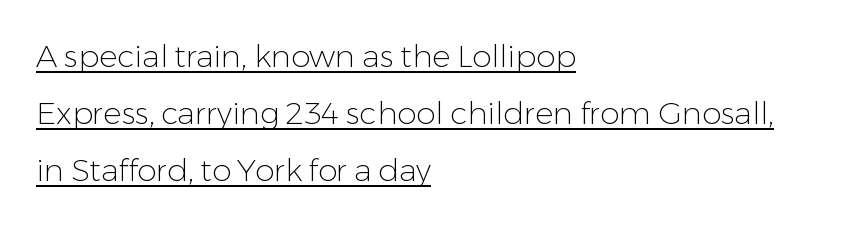
{"serif": "no", "italic": "no", "bold": "no", "weight": "light", "width": "normal", "stroke_contrast": "low", "x_height": "medium", "monospaced": "no", "underline": "yes", "align": "left", "line_spacing_ratio": 1.84, "letter_spacing": "normal", "letter_spacing_em": 0.0, "glyph_px": 31}
